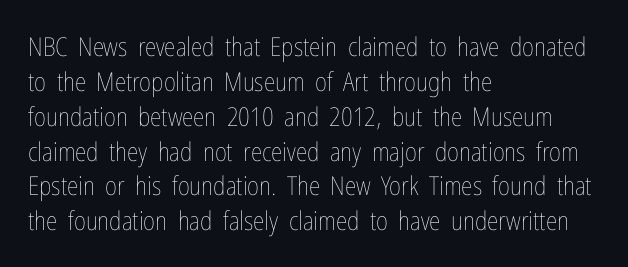
{"italic": "no", "bold": "no", "underline": "no", "align": "left", "line_spacing": "normal", "line_spacing_ratio": 1.34, "letter_spacing": "normal", "letter_spacing_em": 0.0, "glyph_px": 26}
